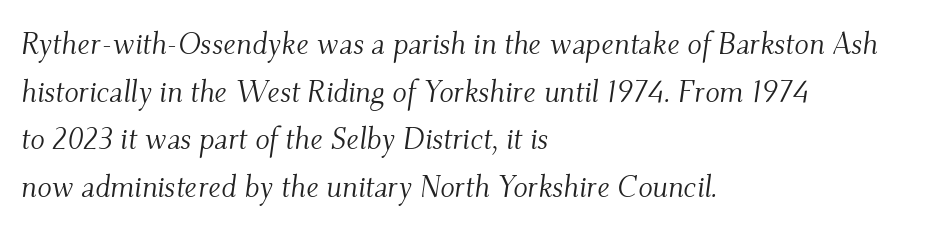
Q: Is the text bold? A: No.
Q: Is the text italic (slanted)? A: Yes, it leans right by about 9 degrees.
Q: Is the typeface a serif or a sans-serif typeface? A: Serif.
Q: Is the text underlined? A: No.
Q: How is the paragraph aligned? A: Left-aligned.
Q: Is the spacing between letters normal or unusually wide? A: Normal.
Q: Is the spacing between lines tight, normal or loose? A: Normal.
Q: Width (condensed, normal, or wide)? A: Normal.
Q: Stroke contrast? A: Medium.
Q: x-height? A: Small.
Q: Monospaced? A: No.
